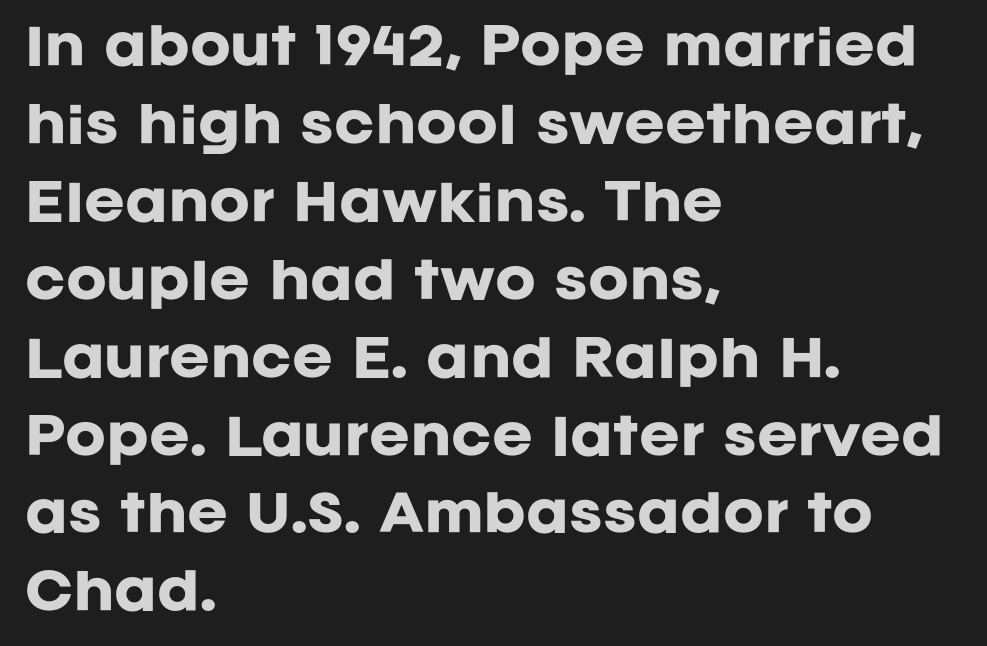
Q: Is the text bold? A: Yes.
Q: Is the text italic (slanted)? A: No, it is upright.
Q: Is the typeface a serif or a sans-serif typeface? A: Sans-serif.
Q: Is the text underlined? A: No.
Q: How is the paragraph aligned? A: Left-aligned.
Q: Is the spacing between letters normal or unusually wide? A: Normal.
Q: Is the spacing between lines tight, normal or loose? A: Normal.
Q: Width (condensed, normal, or wide)? A: Normal.
Q: Stroke contrast? A: Low.
Q: x-height? A: Large.
Q: Monospaced? A: No.
